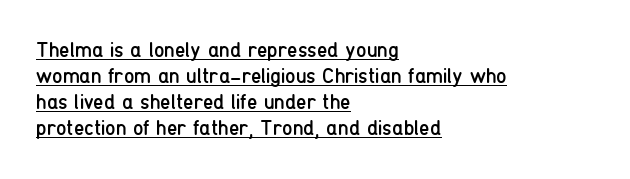
The typesetter chose a ragged-right arrangement here. The letters stand upright; this is a roman face. Beneath each row of characters lies a ruled line. Inter-character spacing is left at the font's built-in metrics. Letters have the restrained weight of plain body copy at most.
